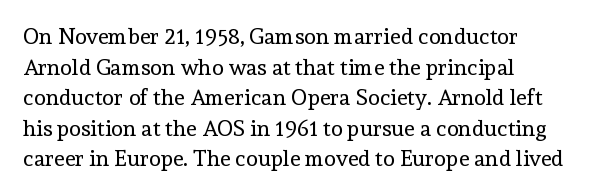
The image shows 22 px text type, upright; set left-aligned, normal line spacing (1.39x), normal letter spacing, not underlined.
